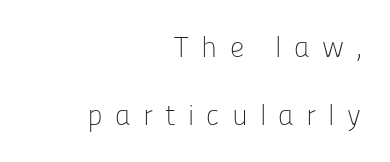
Does the leading feel generous? Absolutely, it's lavish. You could only call the tracking loose — the letters float apart. Letters rest on an invisible, unmarked baseline. I'd call this a sans setting — the letters go barefoot. The face used here is proportionally spaced, like ordinary book or web type. The specimen reads as upright at a glance.
